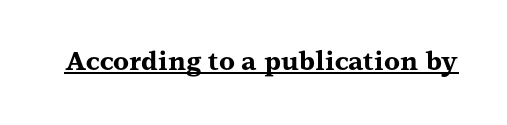
{"italic": "no", "bold": "yes", "underline": "yes", "letter_spacing": "normal", "letter_spacing_em": 0.0, "glyph_px": 26}
